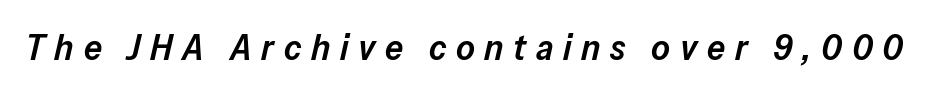
{"italic": "yes", "lean": "right", "slant_degrees": 13, "bold": "semi", "weight": "semibold", "width": "normal", "stroke_contrast": "low", "x_height": "medium", "monospaced": "no", "underline": "no", "letter_spacing": "wide", "letter_spacing_em": 0.27, "glyph_px": 36}
